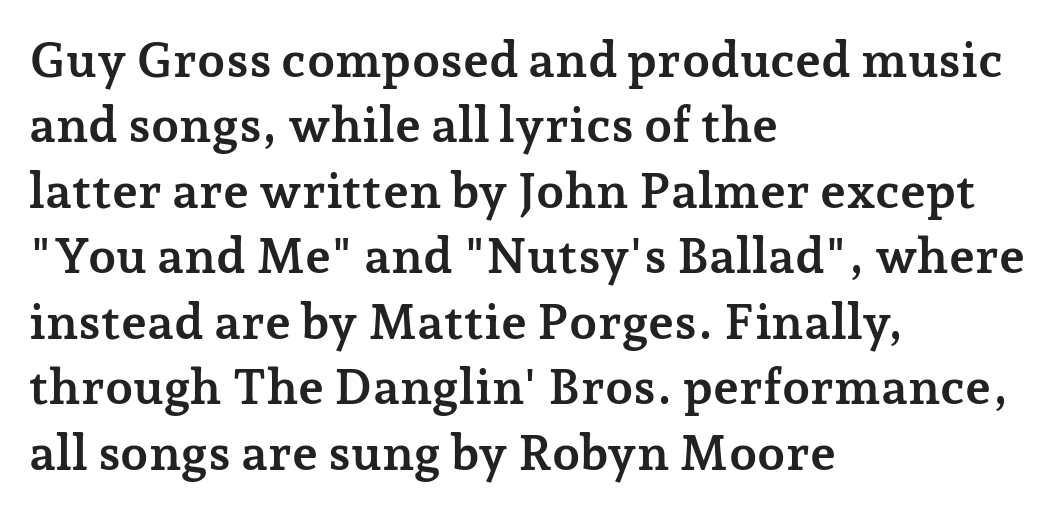
Q: Is the text bold? A: Yes.
Q: Is the text italic (slanted)? A: No, it is upright.
Q: Is the typeface a serif or a sans-serif typeface? A: Serif.
Q: Is the text underlined? A: No.
Q: How is the paragraph aligned? A: Left-aligned.
Q: Is the spacing between letters normal or unusually wide? A: Normal.
Q: Is the spacing between lines tight, normal or loose? A: Normal.
Q: Width (condensed, normal, or wide)? A: Normal.
Q: Stroke contrast? A: Low.
Q: x-height? A: Medium.
Q: Monospaced? A: No.
